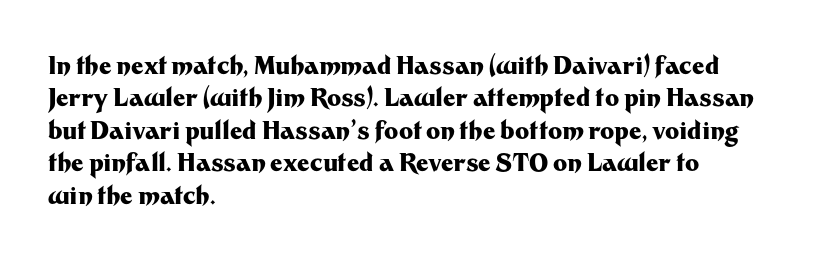
{"italic": "no", "bold": "yes", "underline": "no", "align": "left", "line_spacing": "normal", "line_spacing_ratio": 1.35, "letter_spacing": "normal", "letter_spacing_em": 0.0, "glyph_px": 24}
